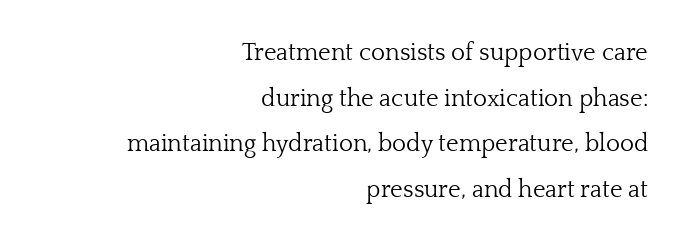
Nobody drew a line under any word here. Is the stroke heavy? The answer is a plain regular-or-lighter. Look at the tracking — it's just the regular setting, nothing added. Does the lettering tilt? It doesn't — this is upright. Line spacing here is loose.
